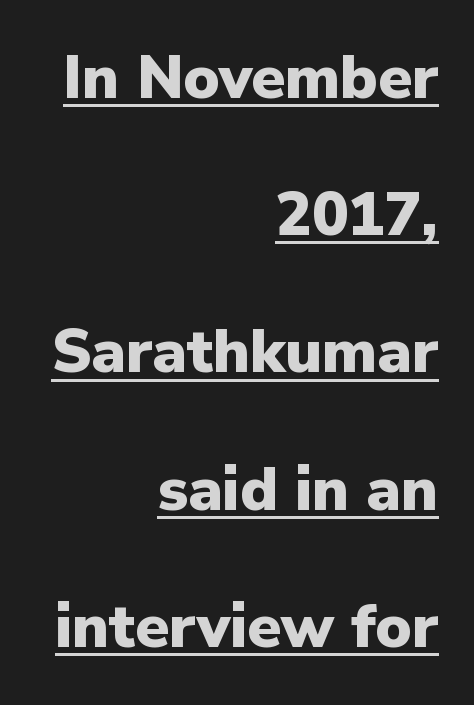
Q: Is the text bold? A: Yes.
Q: Is the text italic (slanted)? A: No, it is upright.
Q: Is the typeface a serif or a sans-serif typeface? A: Sans-serif.
Q: Is the text underlined? A: Yes.
Q: How is the paragraph aligned? A: Right-aligned.
Q: Is the spacing between letters normal or unusually wide? A: Normal.
Q: Is the spacing between lines tight, normal or loose? A: Loose.
Q: Width (condensed, normal, or wide)? A: Normal.
Q: Stroke contrast? A: Low.
Q: x-height? A: Medium.
Q: Monospaced? A: No.
